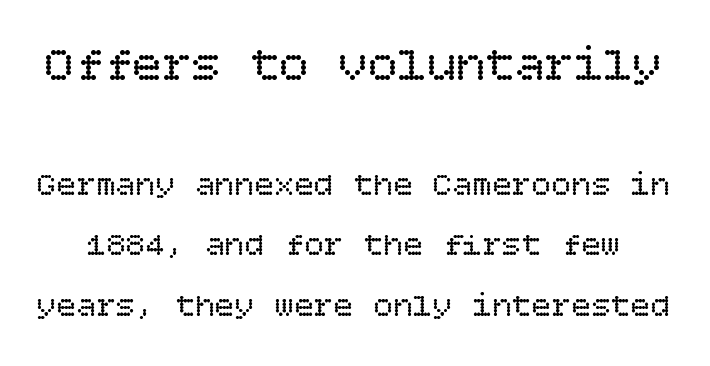
{"italic": "no", "bold": "no", "weight": "regular", "width": "normal", "stroke_contrast": "low", "x_height": "large", "underline": "no", "line_spacing_ratio": 1.83, "letter_spacing": "normal", "letter_spacing_em": 0.0, "larger_block": "first", "size_ratio": 1.48, "glyph_px": 49}
